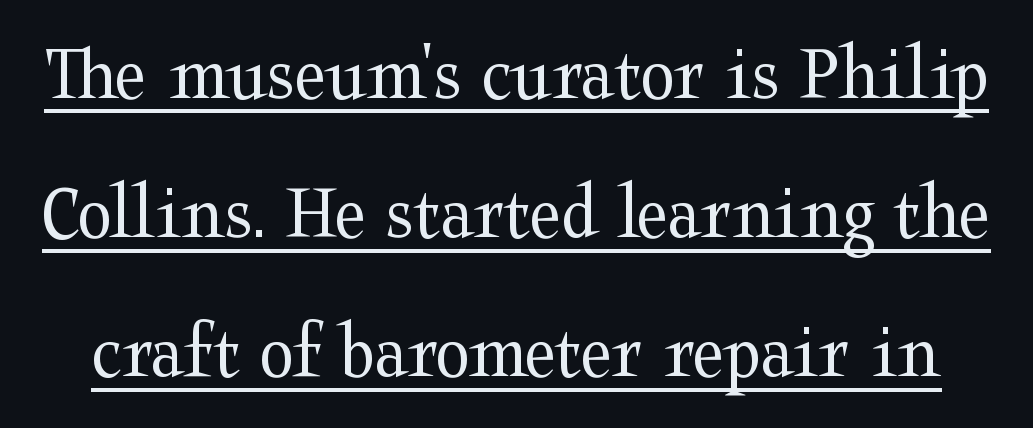
Q: Is the text bold? A: No.
Q: Is the text italic (slanted)? A: No, it is upright.
Q: Is the typeface a serif or a sans-serif typeface? A: Serif.
Q: Is the text underlined? A: Yes.
Q: Is the spacing between letters normal or unusually wide? A: Normal.
Q: Width (condensed, normal, or wide)? A: Wide.
Q: Stroke contrast? A: Medium.
Q: x-height? A: Medium.
Q: Monospaced? A: No.
